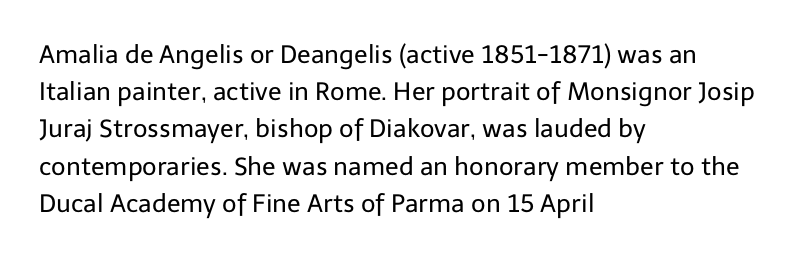
{"italic": "no", "bold": "no", "underline": "no", "align": "left", "line_spacing": "normal", "line_spacing_ratio": 1.49, "letter_spacing": "normal", "letter_spacing_em": 0.0, "glyph_px": 25}
